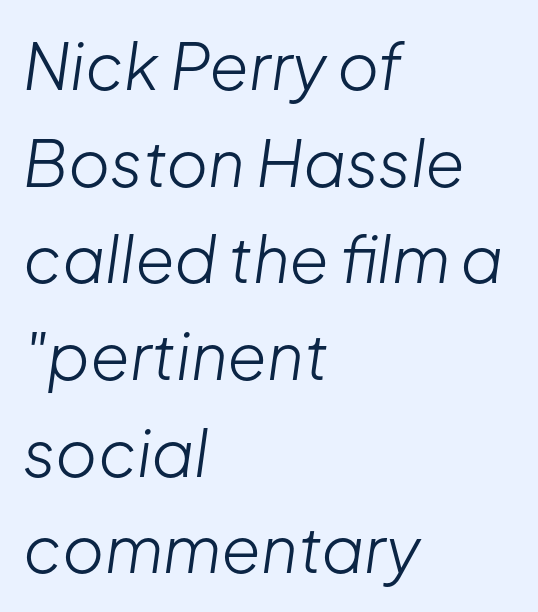
Designer's note — italics engaged. The font is comparable to plain body text, perhaps lighter. This sample has the flowing, uneven cadence of proportional lettering. The letterforms sit shoulder to shoulder at normal distance.
